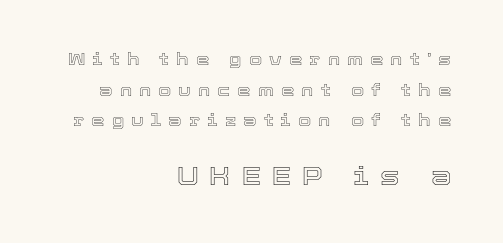
The image shows 26 px text type, upright; set right-aligned, line spacing 1.8x, unusually wide letter spacing (+0.42 em), not underlined; the second (bottom) block is 1.53x larger.
